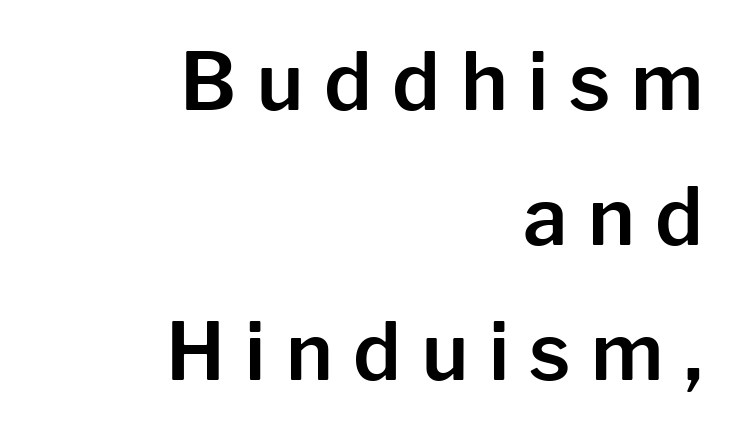
Q: Is the text italic (slanted)? A: No, it is upright.
Q: Is the typeface a serif or a sans-serif typeface? A: Sans-serif.
Q: Is the text underlined? A: No.
Q: How is the paragraph aligned? A: Right-aligned.
Q: Is the spacing between letters normal or unusually wide? A: Unusually wide.
Q: Width (condensed, normal, or wide)? A: Normal.
Q: Stroke contrast? A: Low.
Q: x-height? A: Medium.
Q: Monospaced? A: No.
